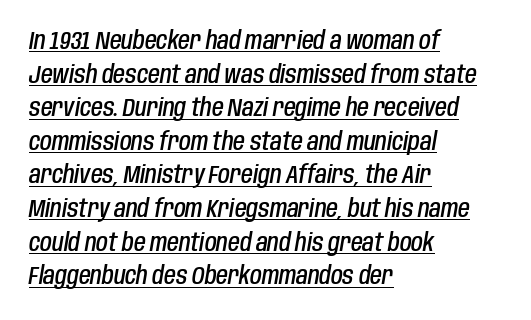
The image shows 24 px text type, italic (leaning right); set left-aligned, normal line spacing (1.4x), normal letter spacing, underlined.
